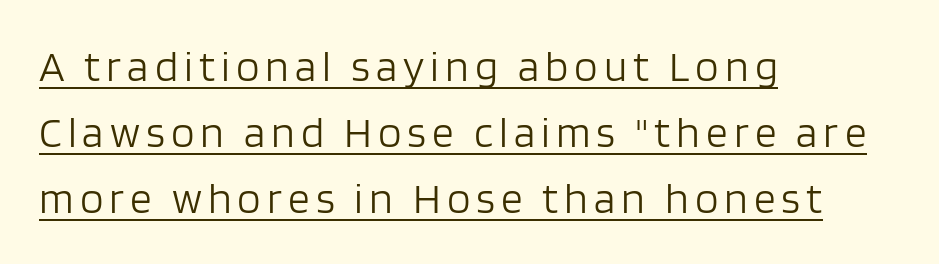
Q: Is the text bold? A: No.
Q: Is the text italic (slanted)? A: No, it is upright.
Q: Is the typeface a serif or a sans-serif typeface? A: Sans-serif.
Q: Is the text underlined? A: Yes.
Q: How is the paragraph aligned? A: Left-aligned.
Q: Is the spacing between lines tight, normal or loose? A: Normal.
Q: Width (condensed, normal, or wide)? A: Normal.
Q: Stroke contrast? A: Low.
Q: x-height? A: Large.
Q: Monospaced? A: No.
